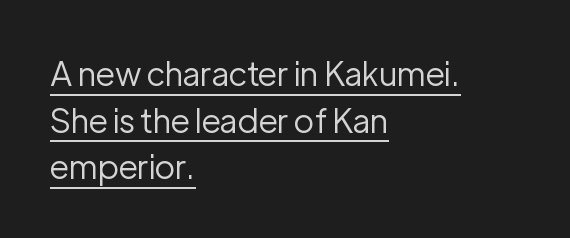
Q: Is the text bold? A: No.
Q: Is the text italic (slanted)? A: No, it is upright.
Q: Is the typeface a serif or a sans-serif typeface? A: Sans-serif.
Q: Is the text underlined? A: Yes.
Q: How is the paragraph aligned? A: Left-aligned.
Q: Is the spacing between letters normal or unusually wide? A: Normal.
Q: Is the spacing between lines tight, normal or loose? A: Normal.
Q: Width (condensed, normal, or wide)? A: Normal.
Q: Stroke contrast? A: Low.
Q: x-height? A: Medium.
Q: Monospaced? A: No.
